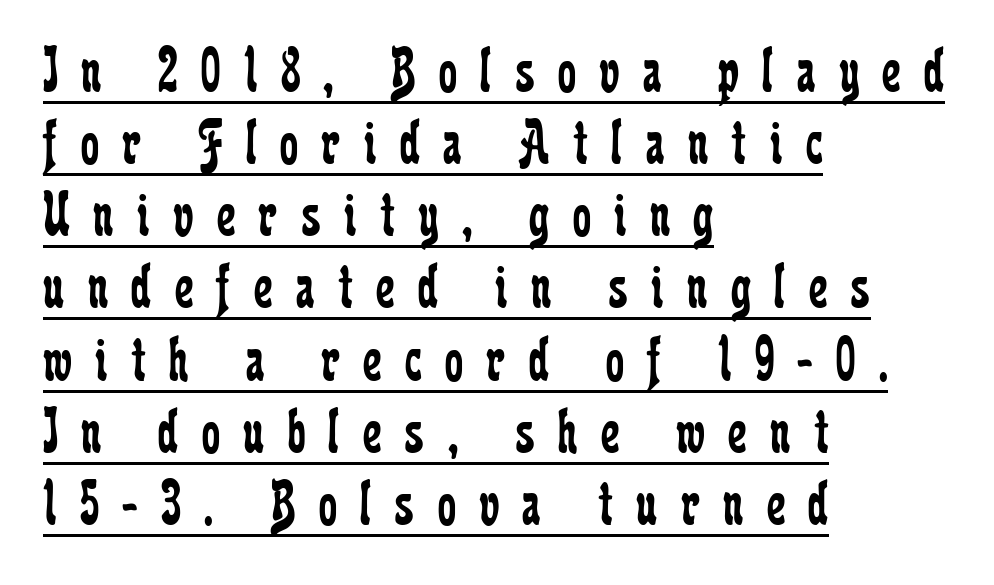
Line starts are locked; line ends wander. Every character sits straight up, as roman type does. The letters are spread apart with noticeably loose tracking. Is this a fixed-width face? No — the glyphs have proportional, varying widths. Reading down the column, the eye jumps only a short way to each next line. Unlike a clean sans, this face finishes its strokes with serifs.
